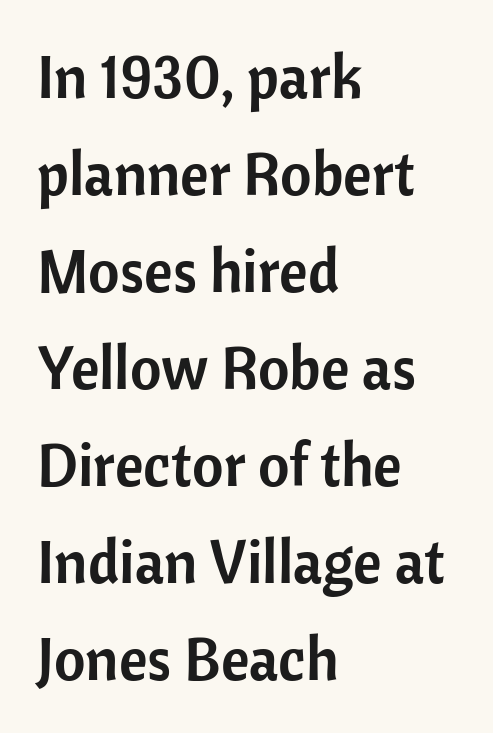
Line spacing here is normal. A sans-serif font was chosen for this passage. Any mark beneath the type? The region is blank. This is the regular roman posture of the typeface.
